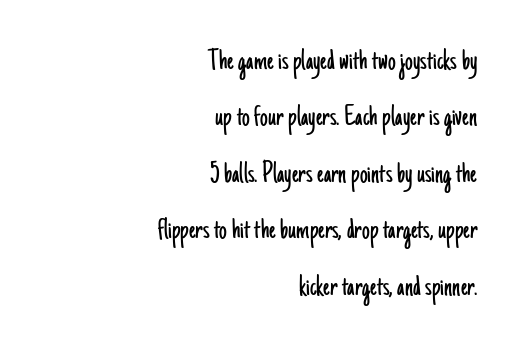
The image shows 31 px light, condensed sans-serif type, upright; set right-aligned, line spacing 1.82x, normal letter spacing, not underlined; low stroke contrast and a small x-height.
